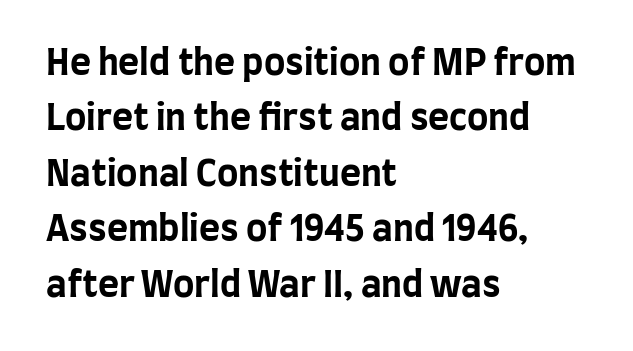
The image shows 36 px bold, condensed sans-serif type, upright; set left-aligned, normal line spacing (1.54x), normal letter spacing, not underlined; low stroke contrast and a large x-height.
